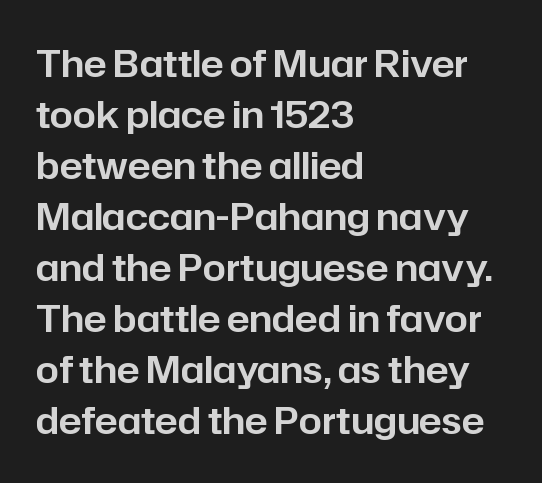
Stroke terminals: plain, sans-serif. Ordinary non-slanted type is in use. Notice how descenders clear the ascenders below comfortably — that's standard leading. Short note: letters normally spaced. Spacing verdict: proportional, widths tailored to each character.
